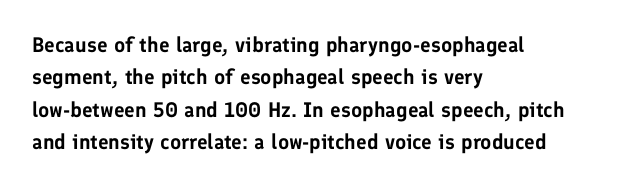
The image shows 21 px text type, upright; set left-aligned, normal line spacing (1.54x), normal letter spacing, not underlined.
